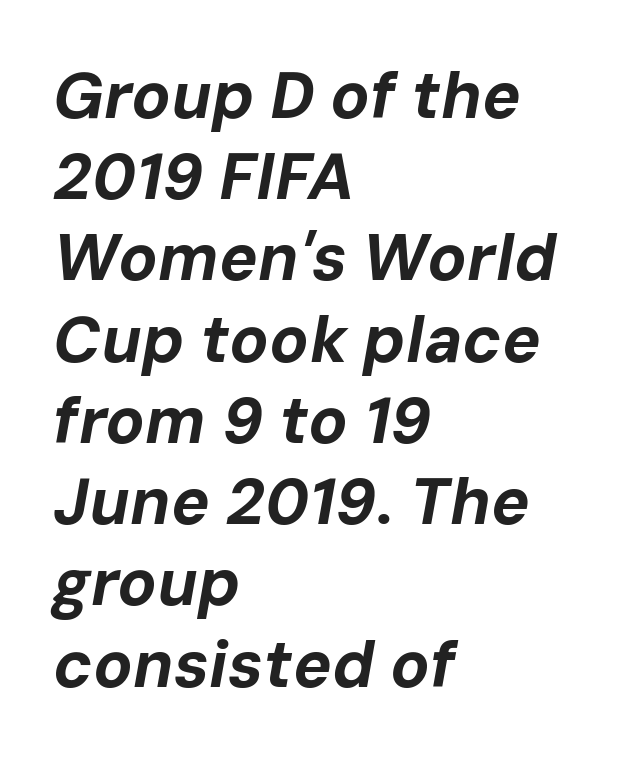
The image shows 65 px bold type, italic (leaning right); set left-aligned, normal line spacing (1.25x), normal letter spacing, not underlined; low stroke contrast and a medium x-height.
